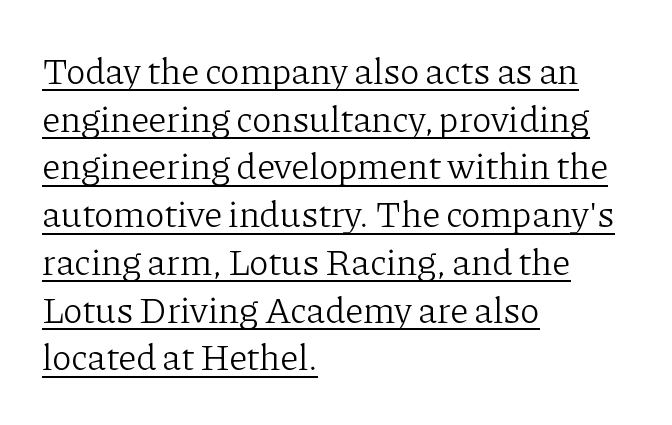
The image shows 37 px light serif type, upright; set left-aligned, normal line spacing (1.29x), normal letter spacing, underlined; low stroke contrast and a medium x-height.
